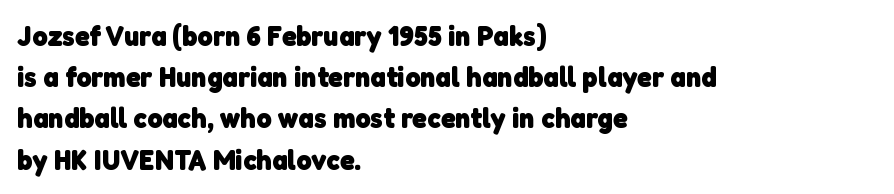
The image shows 29 px heavy sans-serif type; set left-aligned, normal line spacing (1.42x), normal letter spacing, not underlined; low stroke contrast and a medium x-height.
